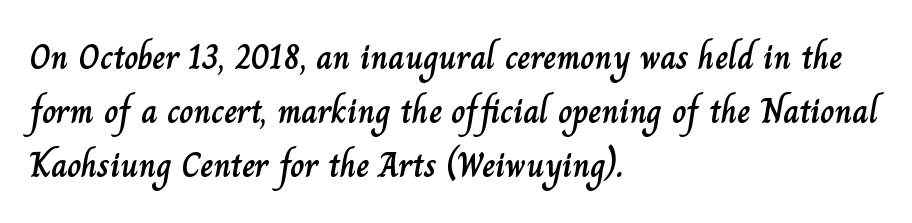
The image shows 35 px text type; set left-aligned, normal line spacing (1.55x), normal letter spacing, not underlined; low stroke contrast and a small x-height.
